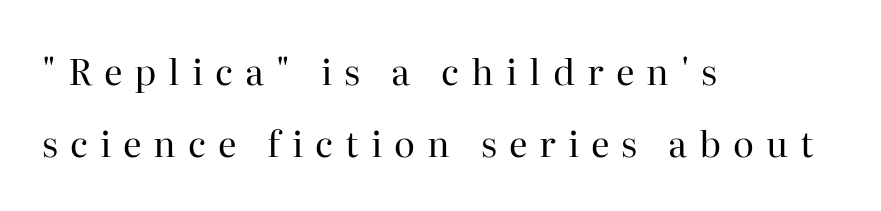
Q: Is the text bold? A: No.
Q: Is the text italic (slanted)? A: No, it is upright.
Q: Is the typeface a serif or a sans-serif typeface? A: Serif.
Q: Is the text underlined? A: No.
Q: How is the paragraph aligned? A: Left-aligned.
Q: Is the spacing between letters normal or unusually wide? A: Unusually wide.
Q: Is the spacing between lines tight, normal or loose? A: Loose.
Q: Width (condensed, normal, or wide)? A: Normal.
Q: Stroke contrast? A: High.
Q: x-height? A: Medium.
Q: Monospaced? A: No.
